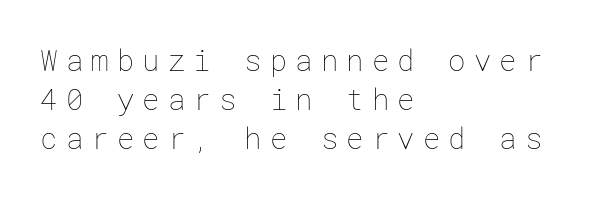
The image shows 29 px thin type, upright; set left-aligned, normal line spacing (1.35x), unusually wide letter spacing (+0.28 em), not underlined; low stroke contrast and a medium x-height.
